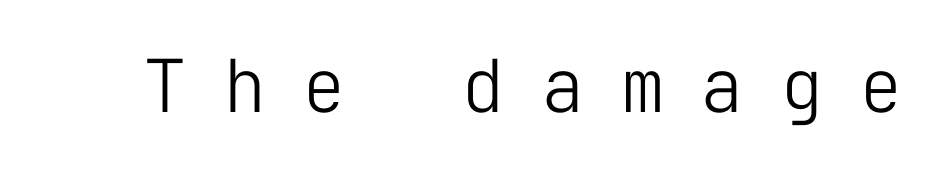
The image shows 73 px light sans-serif type, upright, monospaced; set unusually wide letter spacing (+0.49 em), not underlined; low stroke contrast and a medium x-height.
